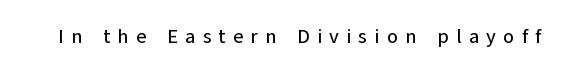
Between one letter and the next there's a generous, obvious gap. Designer's note — italics off, roman on. The baseline area is clear.
